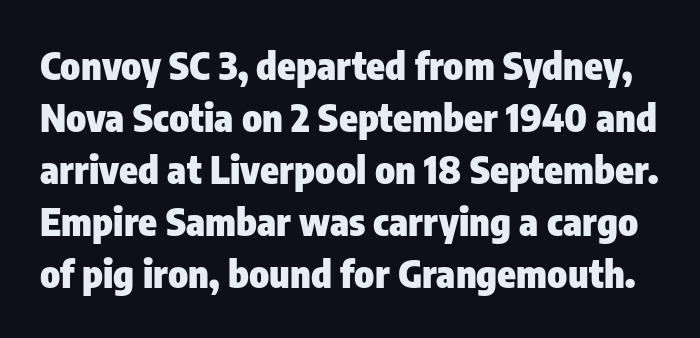
{"serif": "no", "italic": "no", "bold": "yes", "weight": "heavy", "width": "condensed", "stroke_contrast": "low", "x_height": "medium", "monospaced": "no", "underline": "no", "line_spacing": "normal", "line_spacing_ratio": 1.37, "letter_spacing": "normal", "letter_spacing_em": 0.0, "glyph_px": 38}
